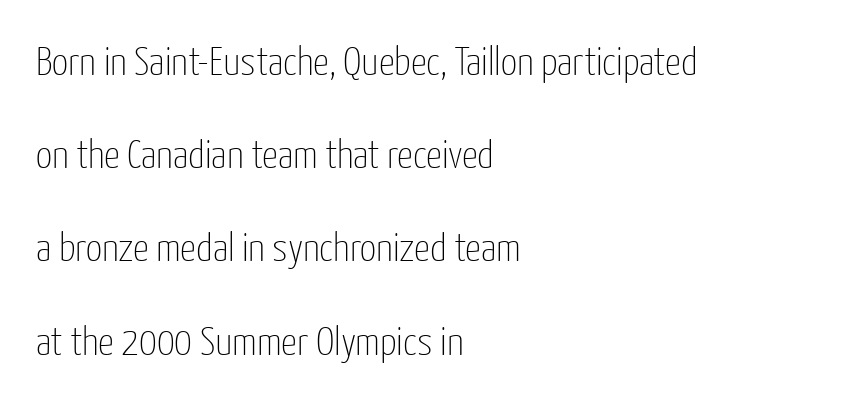
Q: Is the text bold? A: No.
Q: Is the text italic (slanted)? A: No, it is upright.
Q: Is the typeface a serif or a sans-serif typeface? A: Sans-serif.
Q: Is the text underlined? A: No.
Q: How is the paragraph aligned? A: Left-aligned.
Q: Is the spacing between letters normal or unusually wide? A: Normal.
Q: Is the spacing between lines tight, normal or loose? A: Loose.
Q: Width (condensed, normal, or wide)? A: Condensed.
Q: Stroke contrast? A: Low.
Q: x-height? A: Medium.
Q: Monospaced? A: No.
